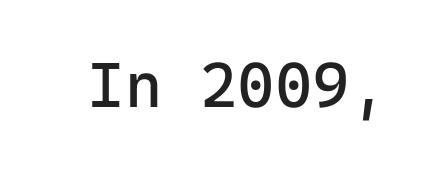
{"serif": "no", "italic": "no", "bold": "no", "weight": "regular", "width": "normal", "stroke_contrast": "low", "x_height": "medium", "monospaced": "yes", "underline": "no", "letter_spacing": "normal", "letter_spacing_em": 0.0, "glyph_px": 64}
